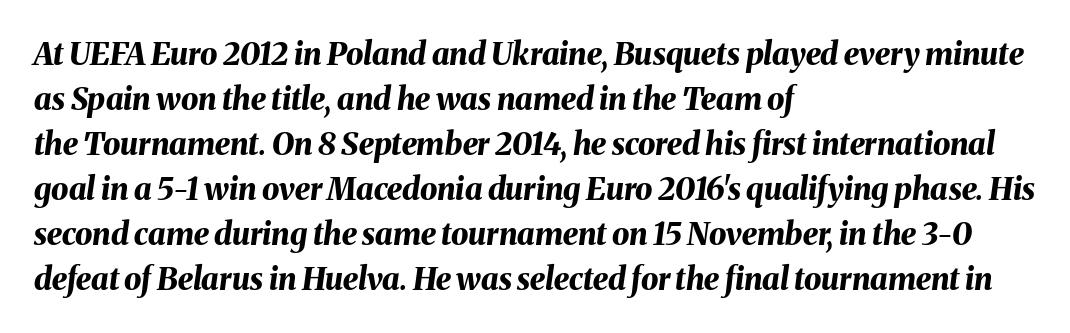
The image shows 31 px bold type, italic (leaning right); set left-aligned, normal line spacing (1.45x), normal letter spacing, not underlined; medium stroke contrast and a medium x-height.
